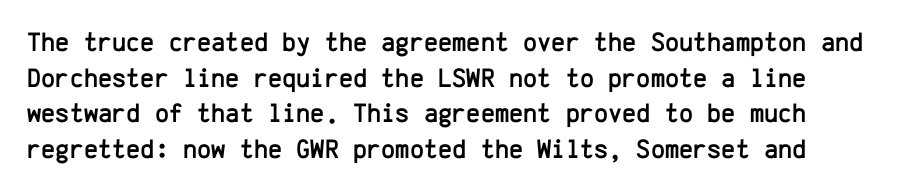
{"italic": "no", "underline": "no", "line_spacing": "normal", "line_spacing_ratio": 1.32, "letter_spacing": "normal", "letter_spacing_em": 0.0, "glyph_px": 27}
